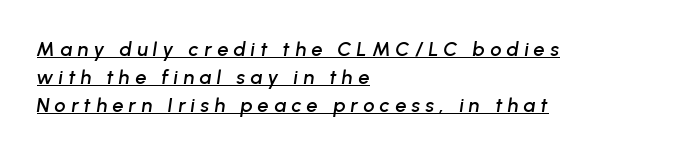
The image shows 20 px text type, italic (leaning right); set left-aligned, normal line spacing (1.41x), unusually wide letter spacing (+0.26 em), underlined.
